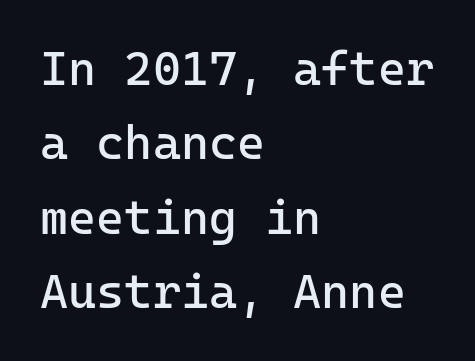
The image shows 48 px regular-weight sans-serif type, upright, monospaced; set left-aligned, normal line spacing (1.55x), normal letter spacing, not underlined; low stroke contrast and a medium x-height.
